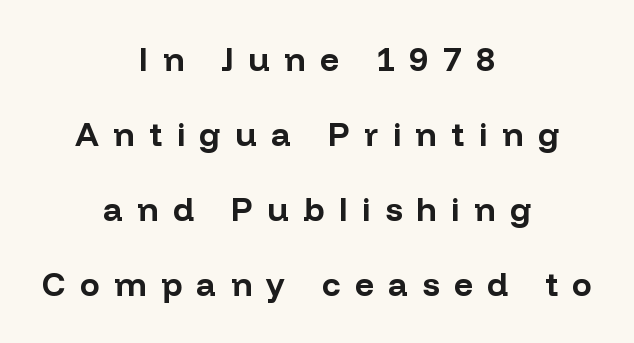
The image shows 33 px bold sans-serif type, upright; set centered, loose line spacing (2.27x), unusually wide letter spacing (+0.44 em), not underlined; low stroke contrast and a medium x-height.
